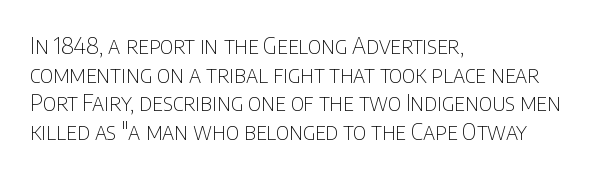
Q: Is the text bold? A: No.
Q: Is the text italic (slanted)? A: No, it is upright.
Q: Is the text underlined? A: No.
Q: How is the paragraph aligned? A: Left-aligned.
Q: Is the spacing between letters normal or unusually wide? A: Normal.
Q: Is the spacing between lines tight, normal or loose? A: Normal.
